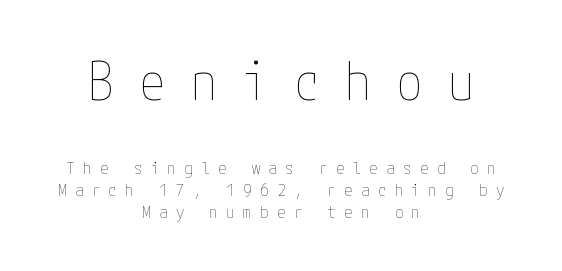
The image shows 52 px thin, condensed type, upright; set centered, normal line spacing (1.3x), unusually wide letter spacing (+0.49 em), not underlined; the first (top) block is 3.06x larger; low stroke contrast and a medium x-height.
